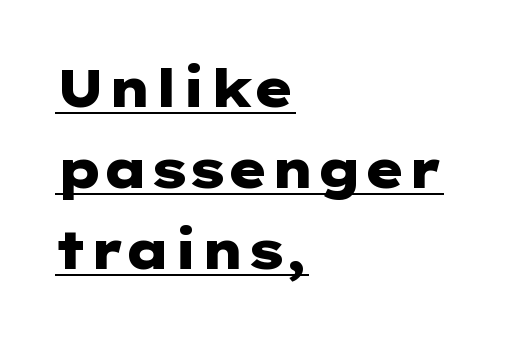
The image shows 52 px heavy, wide sans-serif type, upright; set left-aligned, normal line spacing (1.56x), normal letter spacing, underlined; low stroke contrast and a medium x-height.
